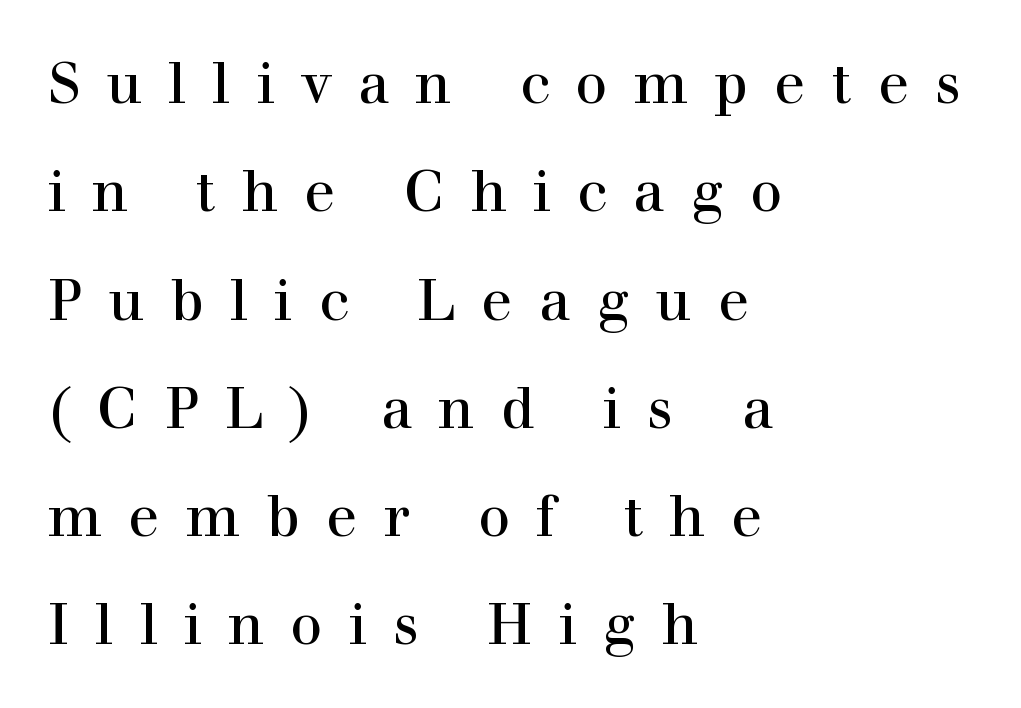
The area under the type is left untouched. The type family on display is of the serif kind. Is there any slant? The stems are plumb. Line beginnings align vertically; line endings do not. Successive baselines arrive slowly, with a big drop between each. Spacing verdict: proportional, widths tailored to each character.
